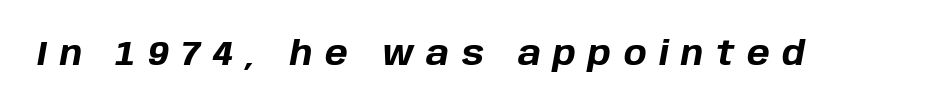
The image shows 34 px bold type, italic (leaning right); set unusually wide letter spacing (+0.37 em), not underlined; low stroke contrast and a large x-height.
